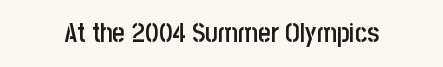
{"italic": "no", "bold": "semi", "underline": "no", "letter_spacing": "normal", "letter_spacing_em": 0.0, "glyph_px": 27}
